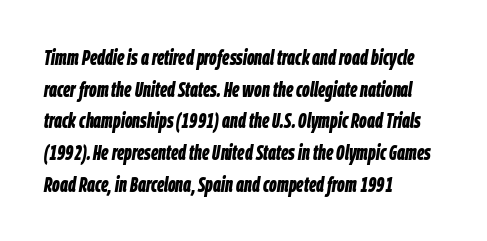
Q: Is the text bold? A: Yes.
Q: Is the text italic (slanted)? A: Yes, it leans right by about 9 degrees.
Q: Is the text underlined? A: No.
Q: How is the paragraph aligned? A: Left-aligned.
Q: Is the spacing between letters normal or unusually wide? A: Normal.
Q: Is the spacing between lines tight, normal or loose? A: Normal.
